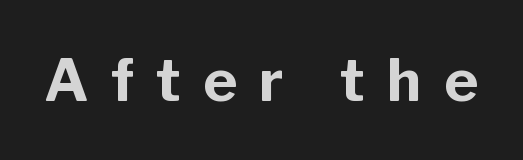
Q: Is the text bold? A: Yes.
Q: Is the text italic (slanted)? A: No, it is upright.
Q: Is the typeface a serif or a sans-serif typeface? A: Sans-serif.
Q: Is the text underlined? A: No.
Q: Is the spacing between letters normal or unusually wide? A: Unusually wide.
Q: Width (condensed, normal, or wide)? A: Normal.
Q: Stroke contrast? A: Low.
Q: x-height? A: Medium.
Q: Monospaced? A: No.
